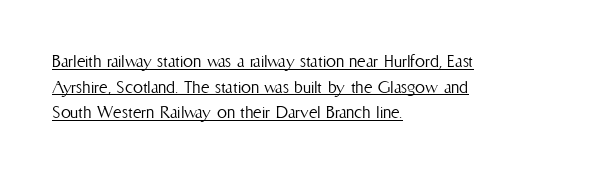
Q: Is the text bold? A: No.
Q: Is the text italic (slanted)? A: No, it is upright.
Q: Is the text underlined? A: Yes.
Q: How is the paragraph aligned? A: Left-aligned.
Q: Is the spacing between letters normal or unusually wide? A: Normal.
Q: Is the spacing between lines tight, normal or loose? A: Normal.
